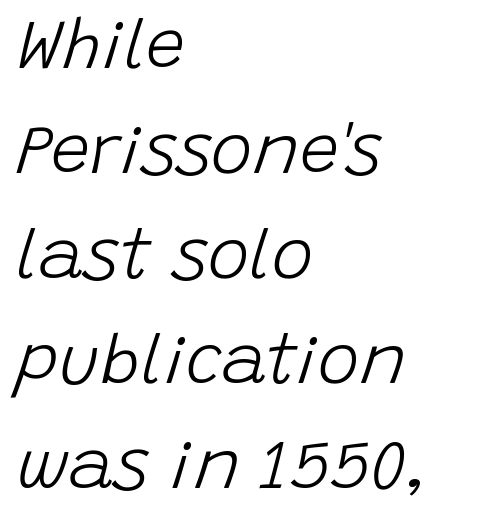
Q: Is the text bold? A: No.
Q: Is the text italic (slanted)? A: Yes, it leans right by about 15 degrees.
Q: Is the text underlined? A: No.
Q: How is the paragraph aligned? A: Left-aligned.
Q: Is the spacing between letters normal or unusually wide? A: Normal.
Q: Is the spacing between lines tight, normal or loose? A: Normal.
Q: Width (condensed, normal, or wide)? A: Normal.
Q: Stroke contrast? A: Low.
Q: x-height? A: Large.
Q: Monospaced? A: No.
